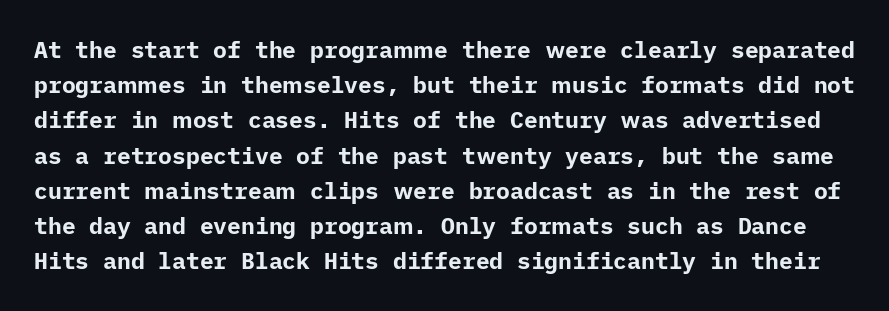
The image shows 23 px bold type, upright; set normal line spacing (1.53x), normal letter spacing, not underlined.
